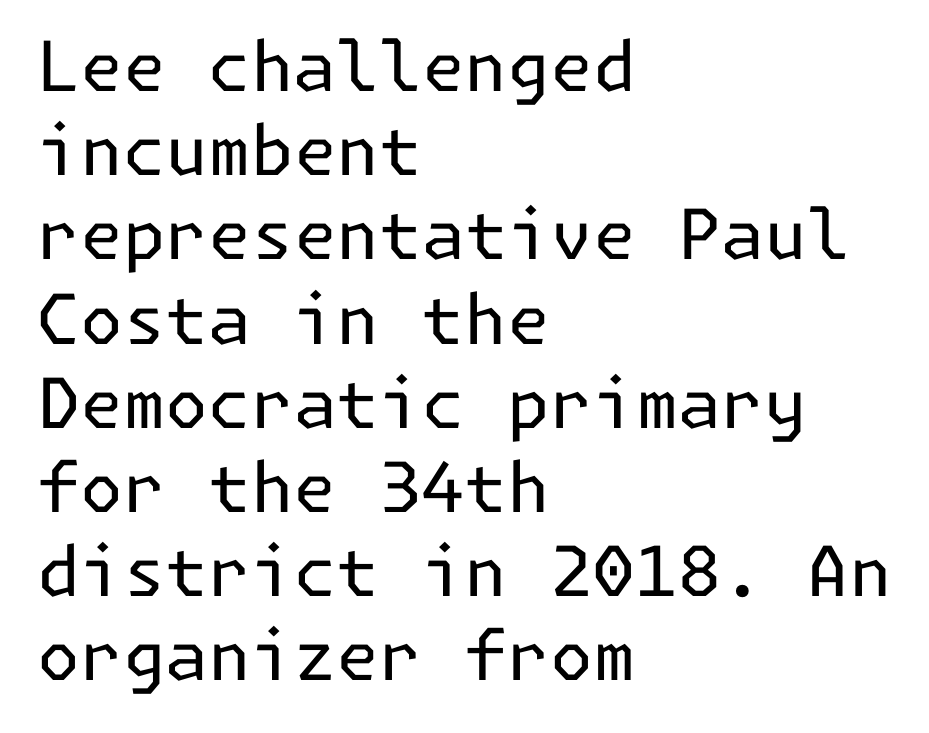
Nothing unusual about the tracking: characters are spaced as the font intends. Anything drawn beneath the words? Only blank space. Every stem runs plumb, perpendicular to the baseline. Notice how the passage keeps a crisp vertical edge on the left only. To sum up the face: it is a sans, with no serifs.
